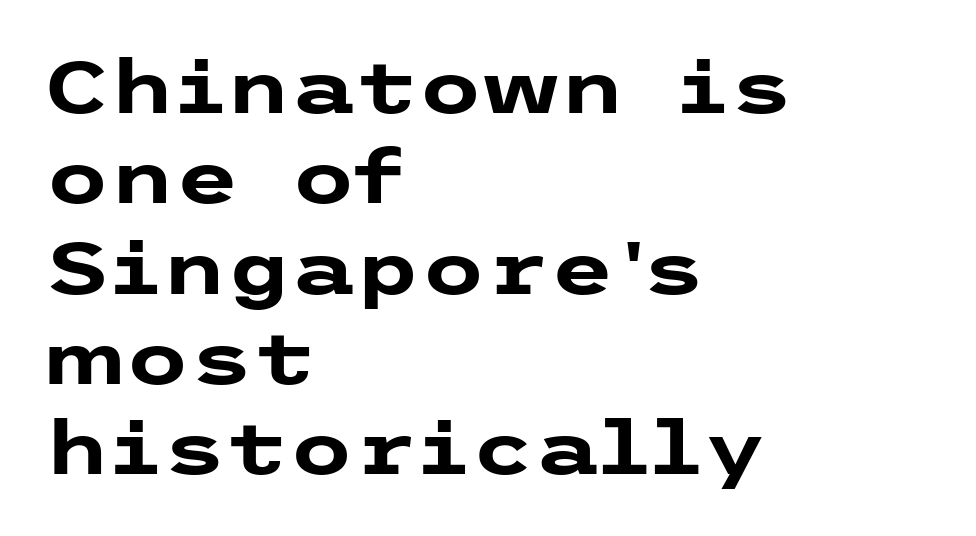
Each line starts at the same left margin while the right side varies. Observe the ordinary spacing: letters are neighbours, not strangers. Unlike italic type, these characters show no tilt at all. Font category for this specimen: sans-serif. The gap between lines stays unmarked.
